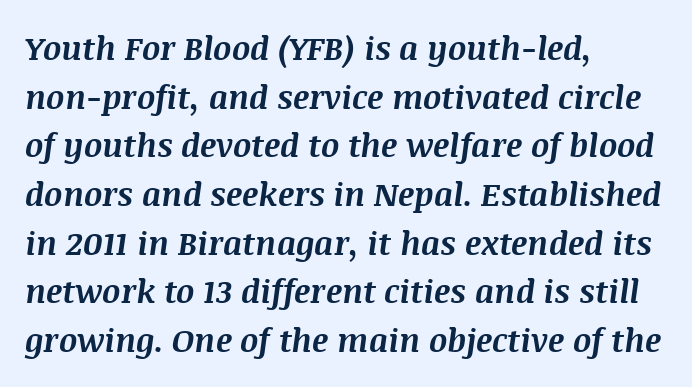
The image shows 32 px bold type, italic (leaning right); set left-aligned, normal line spacing (1.52x), normal letter spacing, not underlined; medium stroke contrast and a large x-height.
